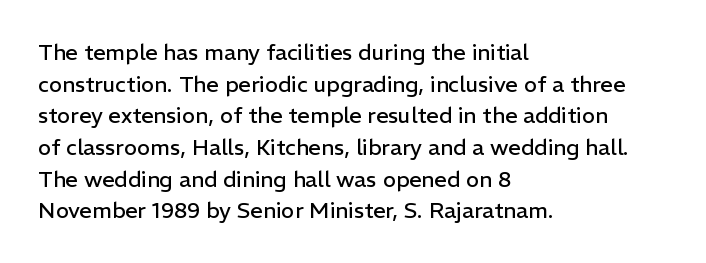
The image shows 22 px text type, upright; set left-aligned, normal line spacing (1.44x), normal letter spacing, not underlined.
